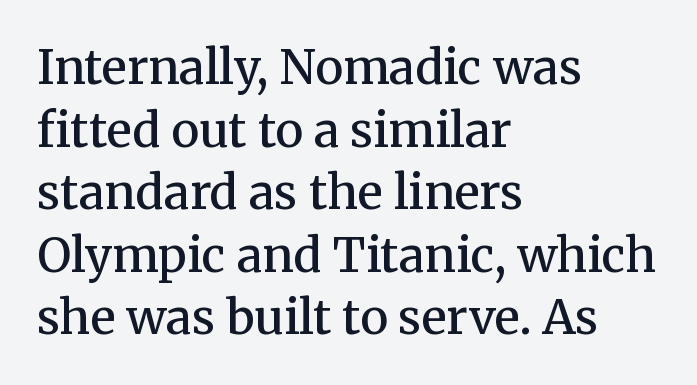
Q: Is the text bold? A: Semi-bold.
Q: Is the text italic (slanted)? A: No, it is upright.
Q: Is the typeface a serif or a sans-serif typeface? A: Serif.
Q: Is the text underlined? A: No.
Q: How is the paragraph aligned? A: Left-aligned.
Q: Is the spacing between letters normal or unusually wide? A: Normal.
Q: Is the spacing between lines tight, normal or loose? A: Normal.
Q: Width (condensed, normal, or wide)? A: Normal.
Q: Stroke contrast? A: Medium.
Q: x-height? A: Medium.
Q: Monospaced? A: No.
